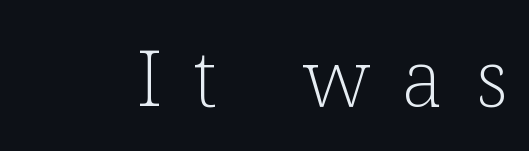
The image shows 78 px light serif type, upright; set unusually wide letter spacing (+0.41 em), not underlined; low stroke contrast and a medium x-height.
